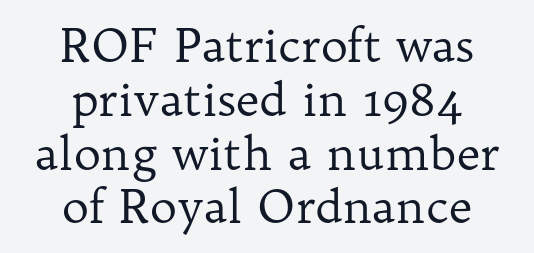
The passage shown is typed in a proportional face where columns would drift. The area under the type is left untouched. The glyphs in this specimen are seriffed. Each word holds together tightly as a unit, with standard inter-letter gaps. Teacher's note: observe the equal gaps on both sides — that is centered alignment. The font's upright variant was chosen for this text.
